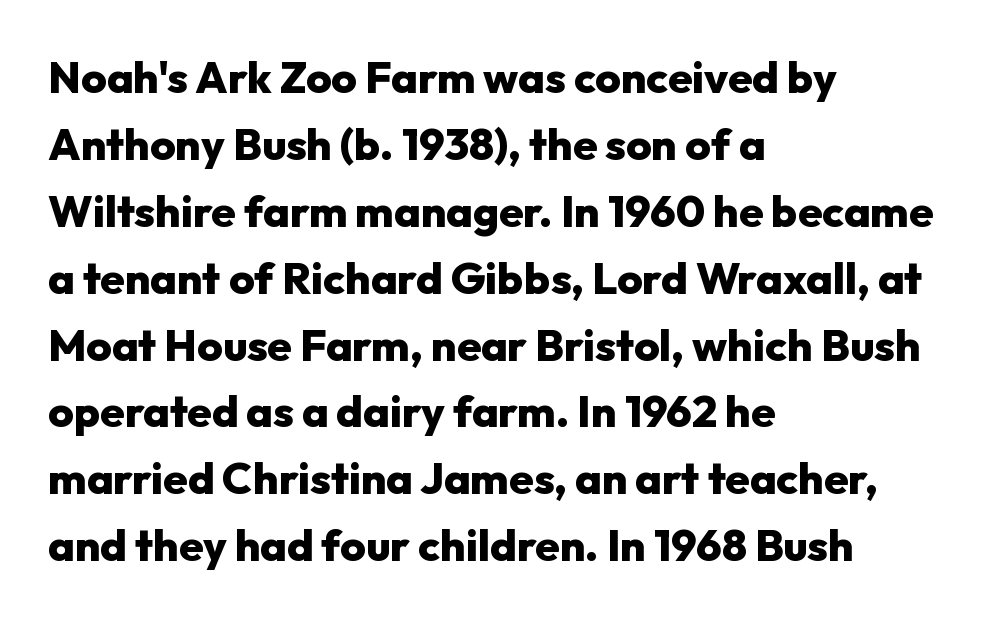
{"serif": "no", "italic": "no", "bold": "yes", "weight": "heavy", "width": "normal", "stroke_contrast": "low", "x_height": "medium", "monospaced": "no", "underline": "no", "align": "left", "line_spacing": "normal", "line_spacing_ratio": 1.52, "letter_spacing": "normal", "letter_spacing_em": 0.0, "glyph_px": 44}
